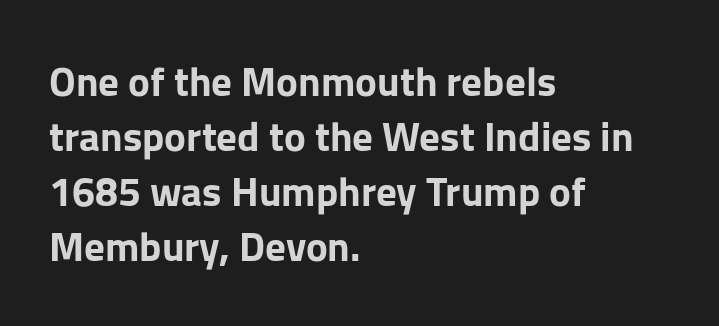
{"serif": "no", "italic": "no", "bold": "yes", "weight": "bold", "width": "normal", "stroke_contrast": "low", "x_height": "medium", "monospaced": "no", "underline": "no", "align": "left", "line_spacing": "normal", "line_spacing_ratio": 1.34, "letter_spacing": "normal", "letter_spacing_em": 0.0, "glyph_px": 41}
